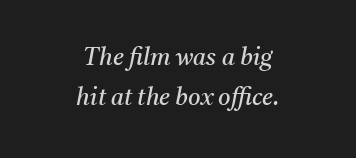
The image shows 24 px text type, italic (leaning right); set centered, normal line spacing (1.67x), normal letter spacing, not underlined.
